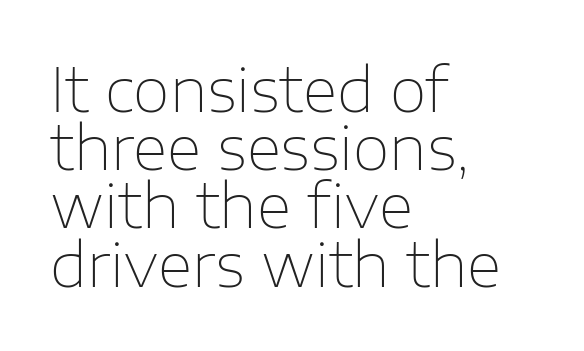
Q: Is the text bold? A: No.
Q: Is the text italic (slanted)? A: No, it is upright.
Q: Is the typeface a serif or a sans-serif typeface? A: Sans-serif.
Q: Is the text underlined? A: No.
Q: How is the paragraph aligned? A: Left-aligned.
Q: Is the spacing between letters normal or unusually wide? A: Normal.
Q: Is the spacing between lines tight, normal or loose? A: Tight.
Q: Width (condensed, normal, or wide)? A: Normal.
Q: Stroke contrast? A: Low.
Q: x-height? A: Medium.
Q: Monospaced? A: No.
